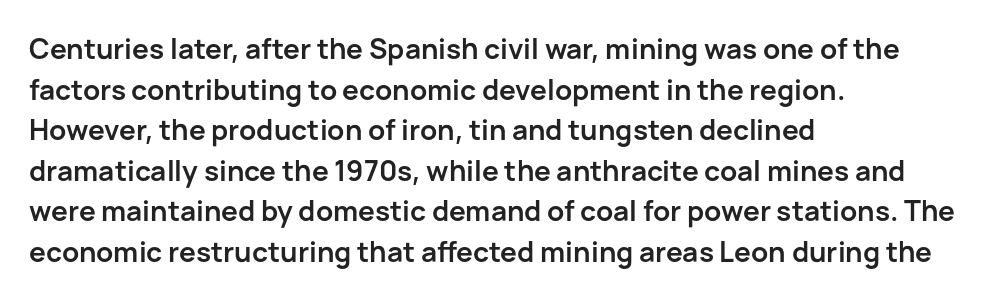
Clear beneath every line of the passage. The rendering uses a bold face; every stroke is thick and dark. These lines were composed using upright roman letters. The tracking reads as untouched default to a designer's eye.
